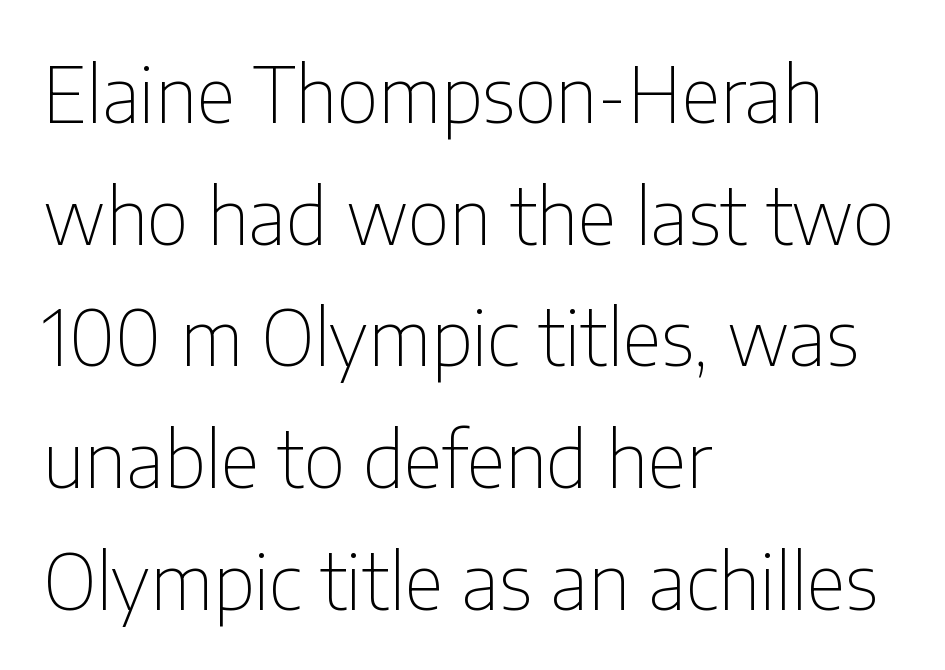
{"serif": "no", "italic": "no", "bold": "no", "weight": "thin", "width": "condensed", "stroke_contrast": "low", "x_height": "medium", "monospaced": "no", "underline": "no", "align": "left", "line_spacing": "normal", "line_spacing_ratio": 1.58, "letter_spacing": "normal", "letter_spacing_em": 0.0, "glyph_px": 77}
